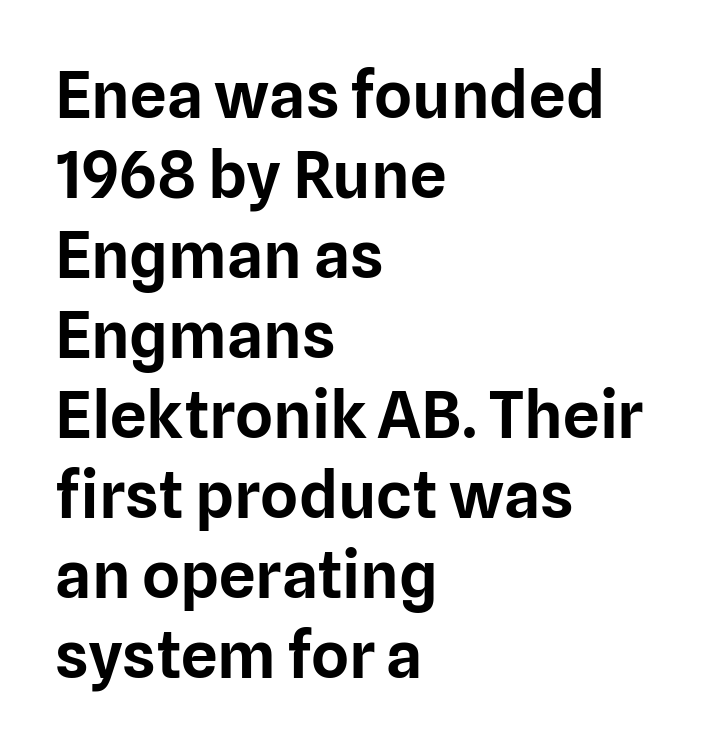
Look at the bottom of the vertical strokes: they stop flat, with no serifs. What stands out about the letter spacing? Nothing — it is the standard amount. Proportional: the letters do not fall into vertical columns. Posture: vertical. The area under the type is left untouched. This rendering uses left alignment, leaving the right contour irregular.
